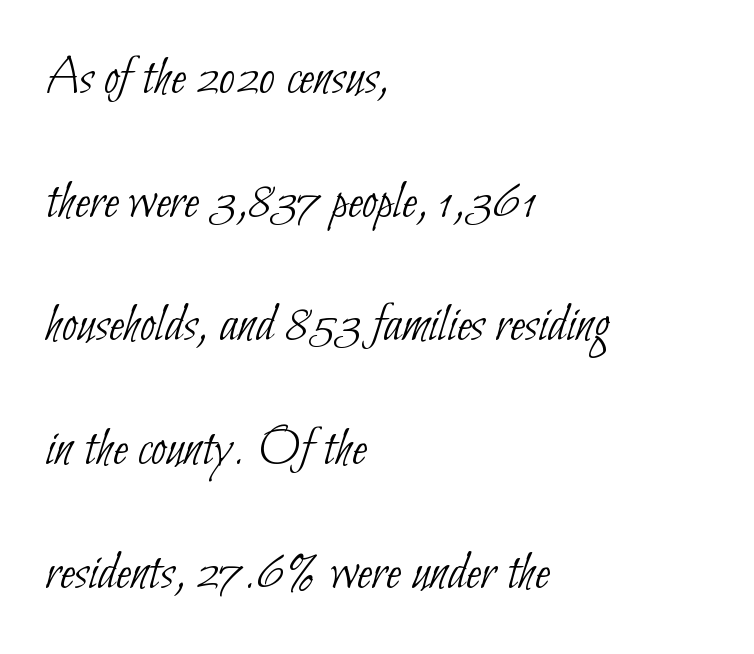
The lines in this sample share a left origin and differ only in where they stop. No word sits above an underline. Does the type have serifs? No, each stem ends abruptly. A light-to-regular cut is what we see here.
